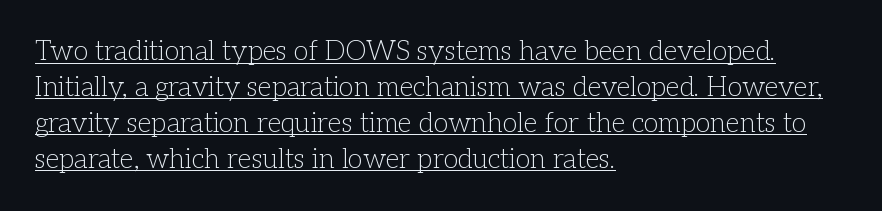
Q: Is the text bold? A: No.
Q: Is the text italic (slanted)? A: No, it is upright.
Q: Is the text underlined? A: Yes.
Q: How is the paragraph aligned? A: Left-aligned.
Q: Is the spacing between letters normal or unusually wide? A: Normal.
Q: Is the spacing between lines tight, normal or loose? A: Normal.
